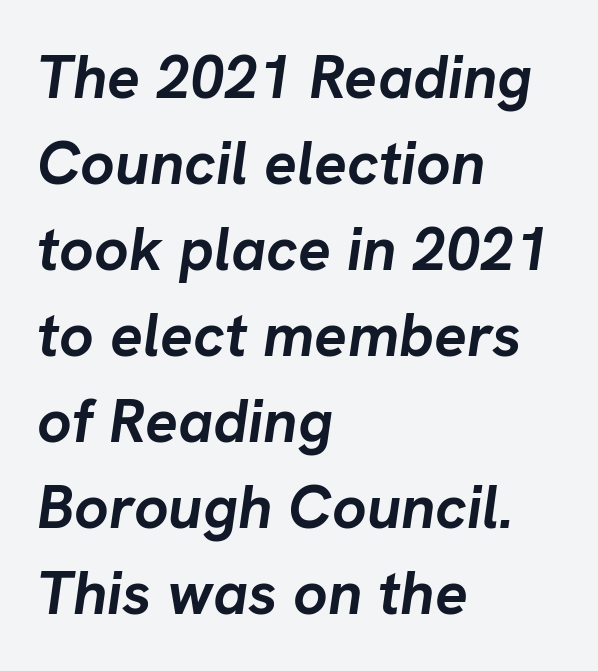
The glyphs are unaccompanied by any horizontal stroke below them. Horizontal alignment here is leftward, the default for most running prose. Inter-character spacing is left at the font's built-in metrics. The lettering tilts uniformly, giving the passage an italic look. Pretty heavy lettering here — definitely bold. Note the varied advance widths — an 'i' is clearly narrower than an 'm'.
